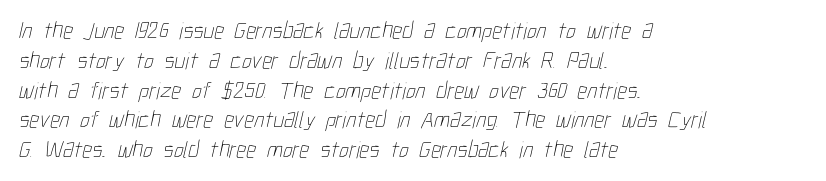
{"bold": "no", "underline": "no", "align": "left", "line_spacing_ratio": 1.24, "letter_spacing": "normal", "letter_spacing_em": 0.0, "glyph_px": 24}
